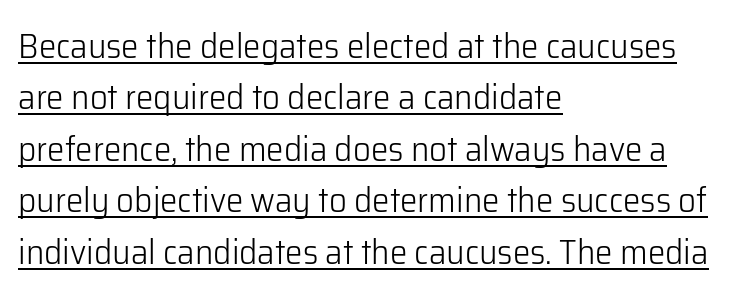
{"serif": "no", "italic": "no", "bold": "no", "weight": "light", "width": "normal", "stroke_contrast": "low", "x_height": "medium", "monospaced": "no", "underline": "yes", "align": "left", "line_spacing": "normal", "line_spacing_ratio": 1.47, "letter_spacing": "normal", "letter_spacing_em": 0.0, "glyph_px": 35}
